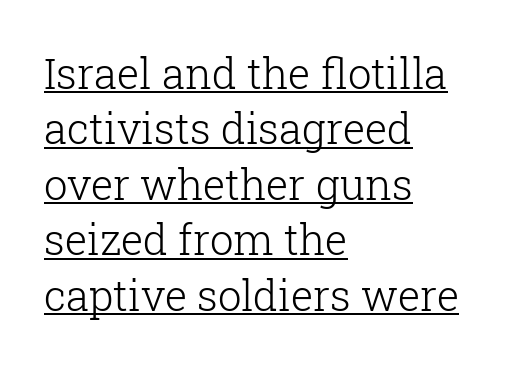
The image shows 42 px light serif type, upright; set left-aligned, normal line spacing (1.32x), normal letter spacing, underlined; low stroke contrast and a medium x-height.
